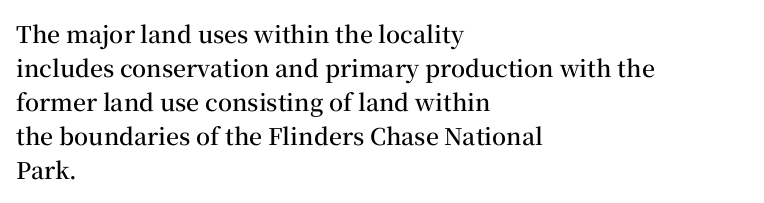
Q: Is the text bold? A: Semi-bold.
Q: Is the text italic (slanted)? A: No, it is upright.
Q: Is the text underlined? A: No.
Q: How is the paragraph aligned? A: Left-aligned.
Q: Is the spacing between letters normal or unusually wide? A: Normal.
Q: Is the spacing between lines tight, normal or loose? A: Normal.
